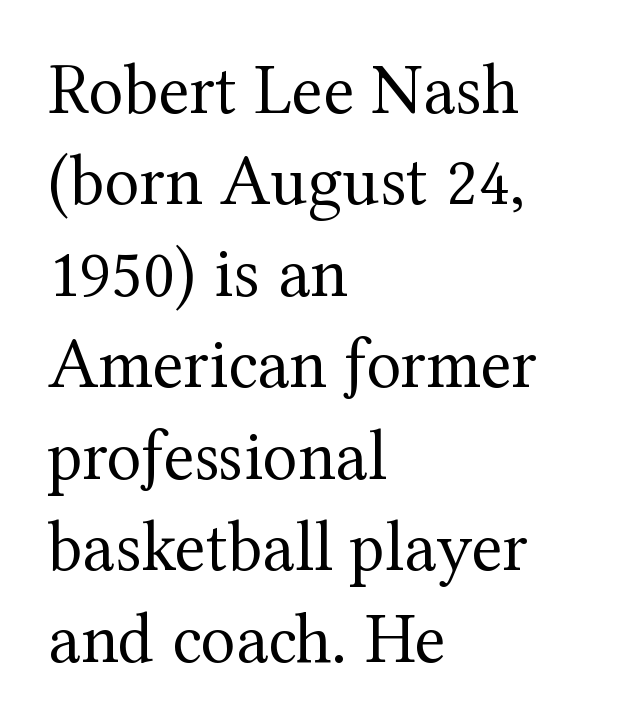
The image shows 72 px regular-weight serif type, upright; set left-aligned, normal line spacing (1.27x), normal letter spacing, not underlined; medium stroke contrast and a medium x-height.
